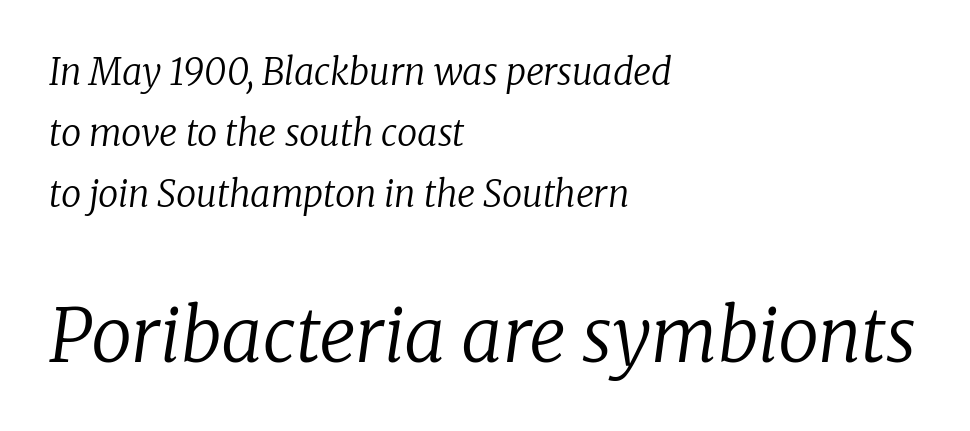
Q: Is the text bold? A: No.
Q: Is the text italic (slanted)? A: Yes, it leans right by about 8 degrees.
Q: Is the typeface a serif or a sans-serif typeface? A: Serif.
Q: Is the text underlined? A: No.
Q: How is the paragraph aligned? A: Left-aligned.
Q: Is the spacing between letters normal or unusually wide? A: Normal.
Q: Is the spacing between lines tight, normal or loose? A: Normal.
Q: Which block of text is set in a larger size, the first (top) or the second (bottom)? A: The second (bottom) one.
Q: Width (condensed, normal, or wide)? A: Normal.
Q: Stroke contrast? A: Low.
Q: x-height? A: Medium.
Q: Monospaced? A: No.
